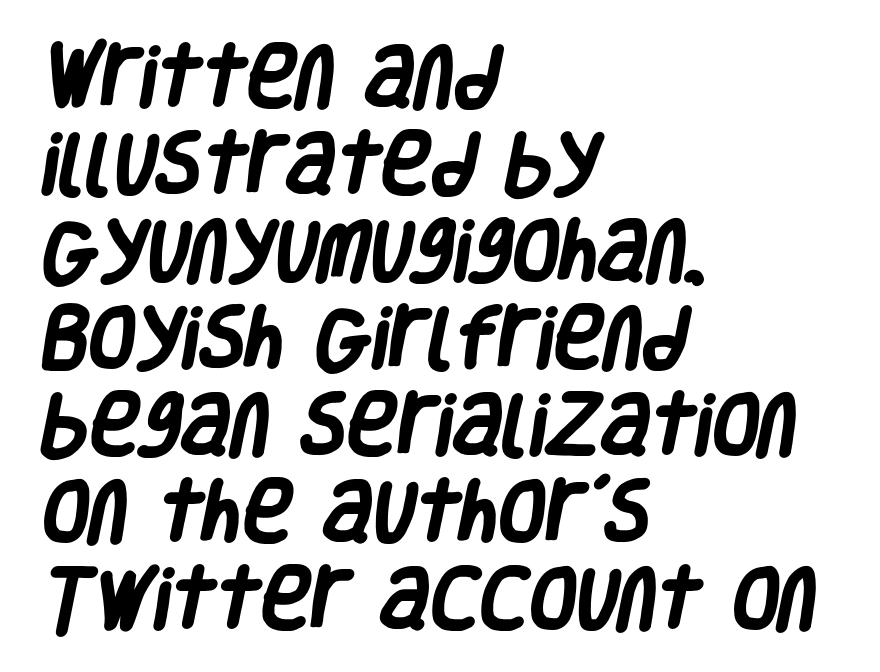
Q: Is the text bold? A: Yes.
Q: Is the typeface a serif or a sans-serif typeface? A: Sans-serif.
Q: Is the text underlined? A: No.
Q: How is the paragraph aligned? A: Left-aligned.
Q: Is the spacing between letters normal or unusually wide? A: Normal.
Q: Is the spacing between lines tight, normal or loose? A: Normal.
Q: Width (condensed, normal, or wide)? A: Condensed.
Q: Stroke contrast? A: Low.
Q: x-height? A: Large.
Q: Monospaced? A: No.
